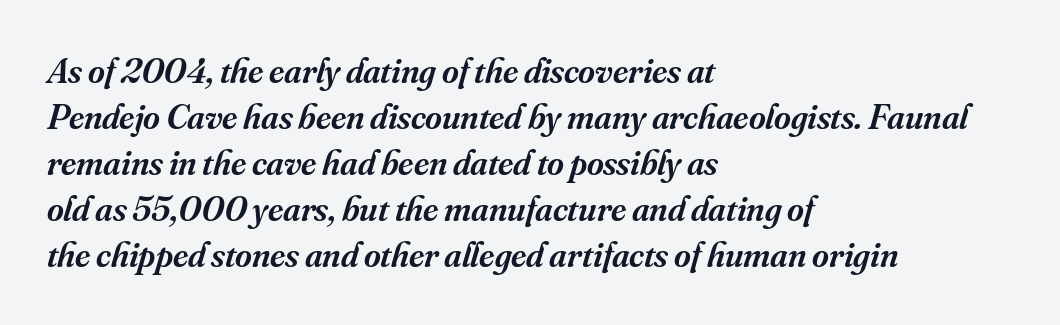
Q: Is the text bold? A: Semi-bold.
Q: Is the text italic (slanted)? A: Yes, it leans right by about 16 degrees.
Q: Is the typeface a serif or a sans-serif typeface? A: Serif.
Q: Is the text underlined? A: No.
Q: How is the paragraph aligned? A: Left-aligned.
Q: Is the spacing between letters normal or unusually wide? A: Normal.
Q: Is the spacing between lines tight, normal or loose? A: Normal.
Q: Width (condensed, normal, or wide)? A: Normal.
Q: Stroke contrast? A: Medium.
Q: x-height? A: Small.
Q: Monospaced? A: No.
